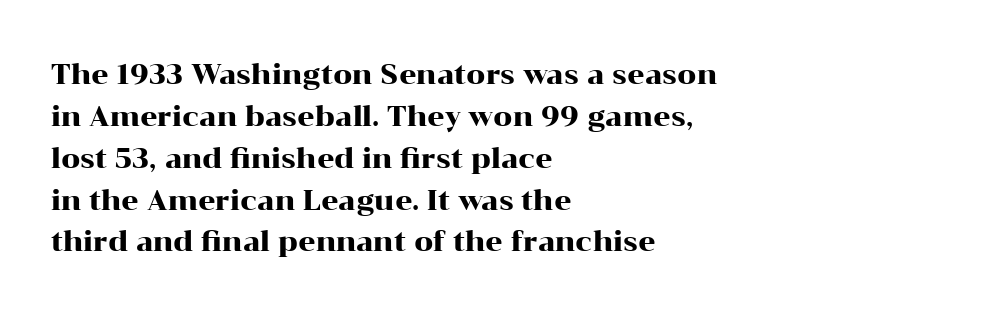
Decoration check: the copy has no underline. You can tell it's not italic because the verticals are truly vertical. Is the letter spacing exaggerated? No — it looks like the ordinary default. A classic flush-left, rag-right setting is used for this passage. Baseline-to-baseline distance is the conventional proportion of letter height.
